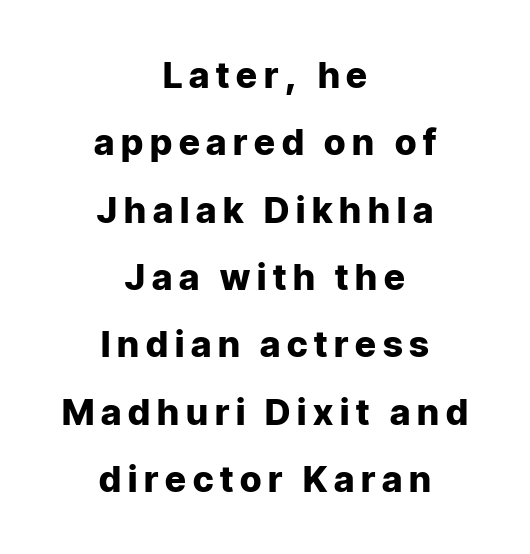
Is the block centered? Yes — each line is placed symmetrically about the middle. A typesetter would call this proportional, since set widths differ per character. Lines of text with bare space underneath. Ordinary non-slanted type is in use.
